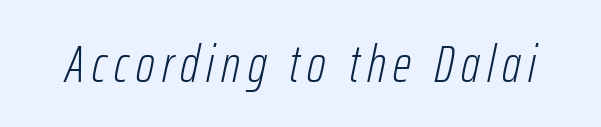
The characters are drawn with everyday or finer stroke widths. Anything drawn beneath the words? Only blank space. The letters advance in unequal steps, a hallmark of proportional type. Posture: slanted.
